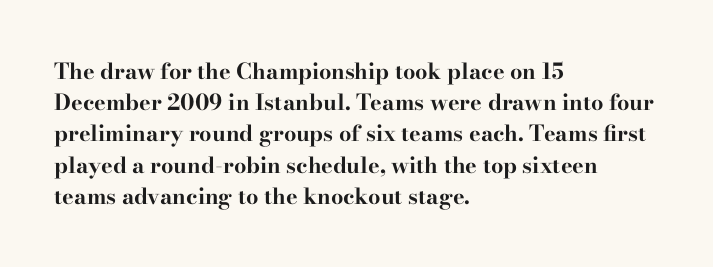
{"italic": "no", "bold": "yes", "underline": "no", "align": "left", "line_spacing": "normal", "line_spacing_ratio": 1.42, "letter_spacing": "normal", "letter_spacing_em": 0.0, "glyph_px": 22}
